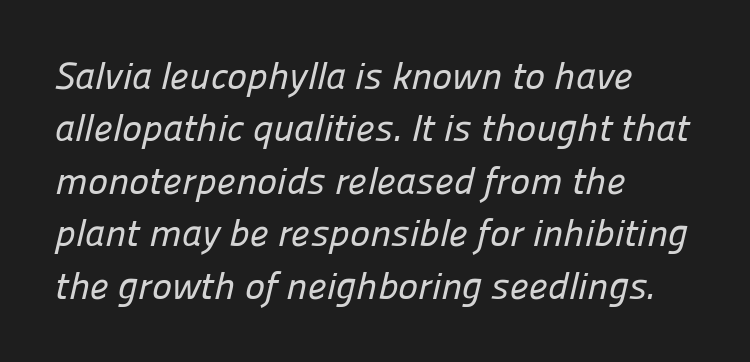
{"serif": "no", "width": "normal", "stroke_contrast": "low", "x_height": "medium", "monospaced": "no", "underline": "no", "align": "left", "line_spacing": "normal", "line_spacing_ratio": 1.38, "letter_spacing": "normal", "letter_spacing_em": 0.0, "glyph_px": 38}
